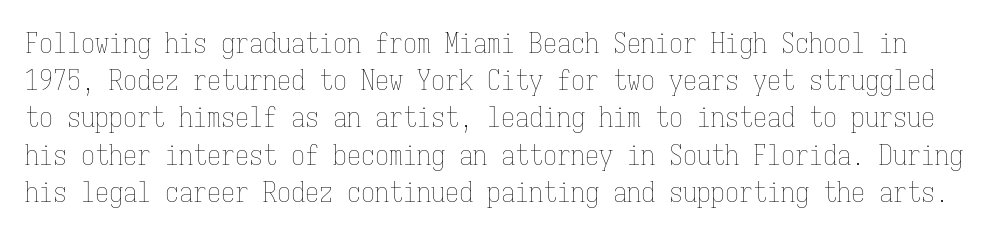
The image shows 28 px thin, condensed type, upright, monospaced; set normal line spacing (1.33x), normal letter spacing, not underlined; low stroke contrast and a medium x-height.
